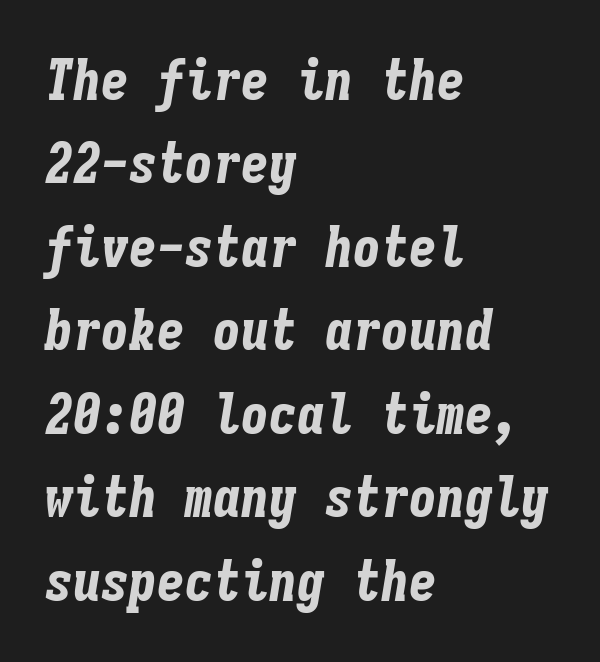
Notice how the passage keeps a crisp vertical edge on the left only. Rows of type keep a routine distance in the vertical direction. Between one letter and the next there's only the usual sliver of space. Set as a true bold cut, around the 700 mark. These lines are rendered in a fixed-pitch font. Observe the lean: these are italic letterforms.
